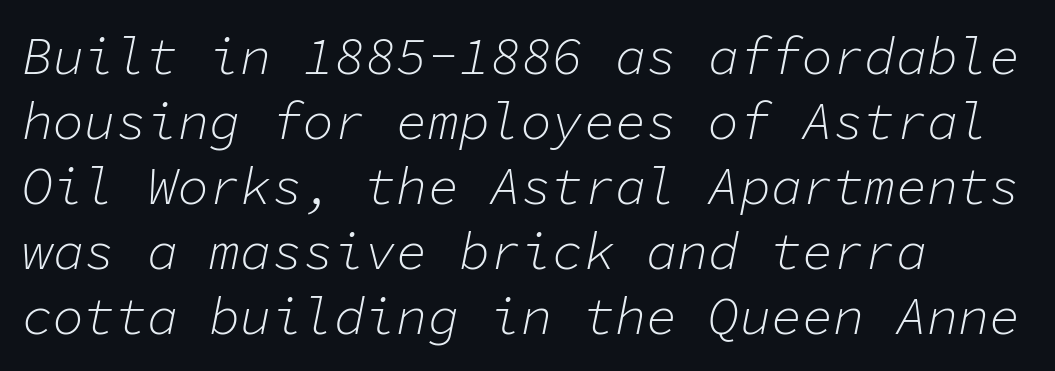
The image shows 52 px light type, italic (leaning right), monospaced; set left-aligned, normal line spacing (1.25x), normal letter spacing, not underlined; low stroke contrast and a medium x-height.
